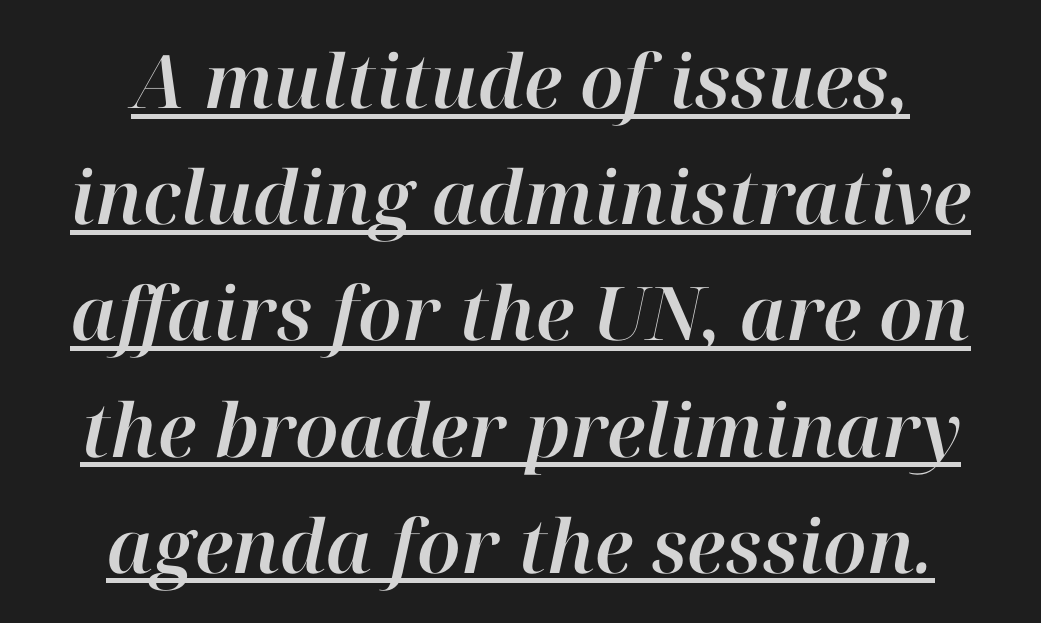
Q: Is the text italic (slanted)? A: Yes, it leans right by about 12 degrees.
Q: Is the text underlined? A: Yes.
Q: How is the paragraph aligned? A: Centered.
Q: Is the spacing between letters normal or unusually wide? A: Normal.
Q: Is the spacing between lines tight, normal or loose? A: Normal.
Q: Width (condensed, normal, or wide)? A: Normal.
Q: Stroke contrast? A: High.
Q: x-height? A: Medium.
Q: Monospaced? A: No.
